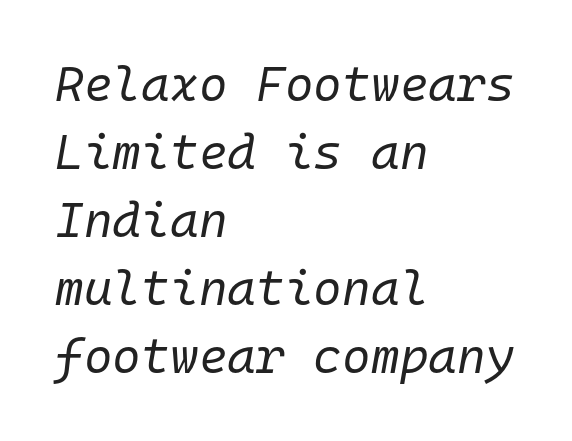
Teacher's note: observe the even left margin — that is flush-left alignment. The glyphs are unaccompanied by any horizontal stroke below them. The letters look calm and open, with moderate or lighter stems. Fixed-width glyphs throughout — classic coding-font behaviour.
